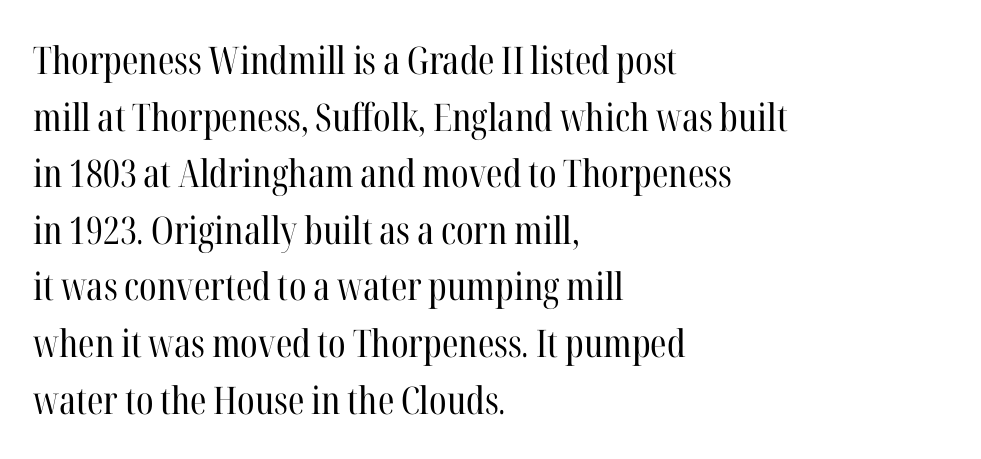
The image shows 38 px regular-weight, condensed serif type, upright; set left-aligned, normal line spacing (1.49x), normal letter spacing, not underlined; high stroke contrast and a medium x-height.
